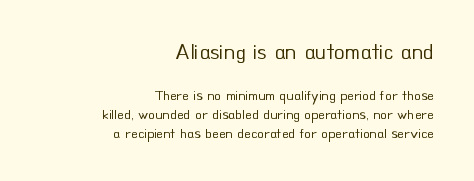
Q: Is the text bold? A: No.
Q: Is the text italic (slanted)? A: No, it is upright.
Q: Is the text underlined? A: No.
Q: How is the paragraph aligned? A: Right-aligned.
Q: Is the spacing between letters normal or unusually wide? A: Normal.
Q: Is the spacing between lines tight, normal or loose? A: Normal.
Q: Which block of text is set in a larger size, the first (top) or the second (bottom)? A: The first (top) one.
